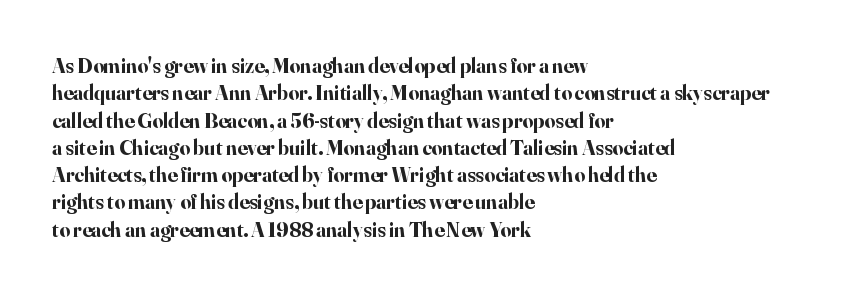
{"italic": "no", "bold": "yes", "underline": "no", "align": "left", "line_spacing": "normal", "line_spacing_ratio": 1.3, "letter_spacing": "normal", "letter_spacing_em": 0.0, "glyph_px": 21}
